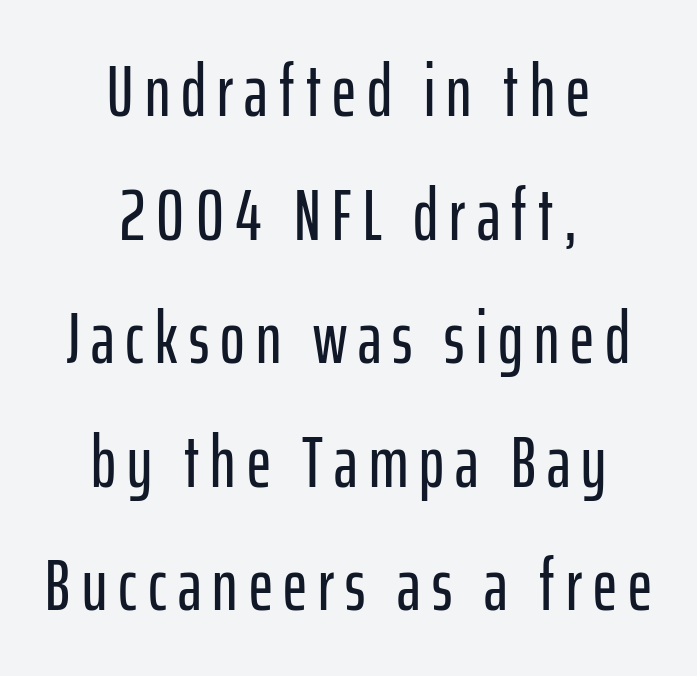
The image shows 74 px condensed sans-serif type, upright; set centered, normal line spacing (1.67x), not underlined; low stroke contrast and a medium x-height.
